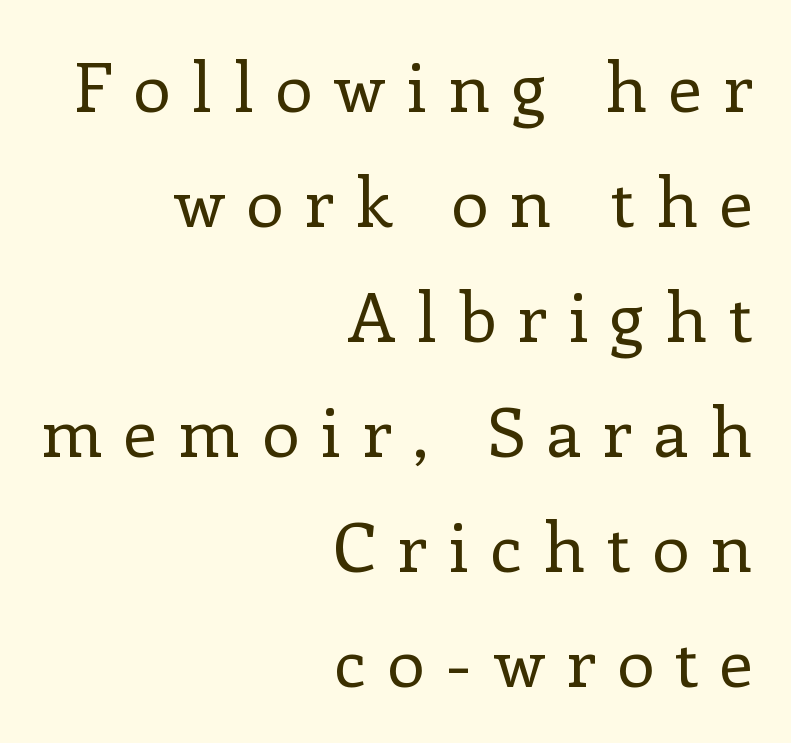
The image shows 68 px regular-weight serif type, upright; set right-aligned, normal line spacing (1.69x), unusually wide letter spacing (+0.31 em), not underlined; low stroke contrast and a medium x-height.
